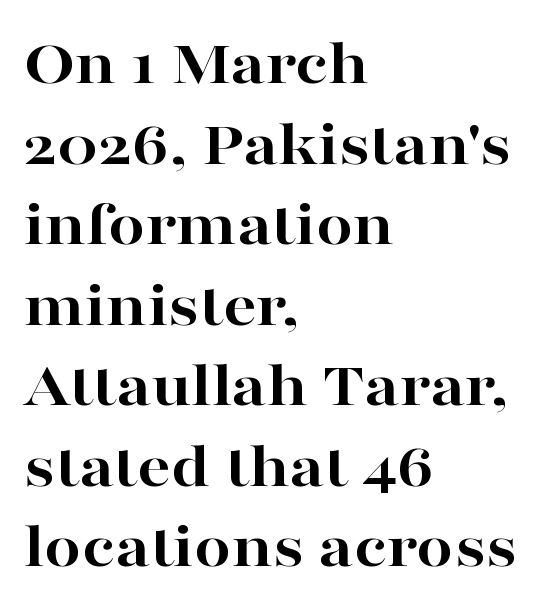
Stroke terminals: seriffed. Honestly, the letter spacing is just normal — you wouldn't notice it. Is the block centered? No — it sits flush against the left margin. Look at the stroke-to-counter ratio: heavy, a bold. Italic: no, the glyphs are upright roman.
